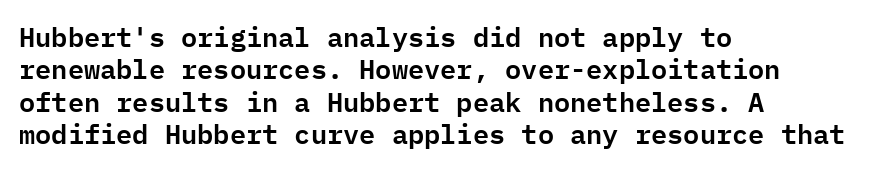
Q: Is the text italic (slanted)? A: No, it is upright.
Q: Is the text underlined? A: No.
Q: How is the paragraph aligned? A: Left-aligned.
Q: Is the spacing between letters normal or unusually wide? A: Normal.
